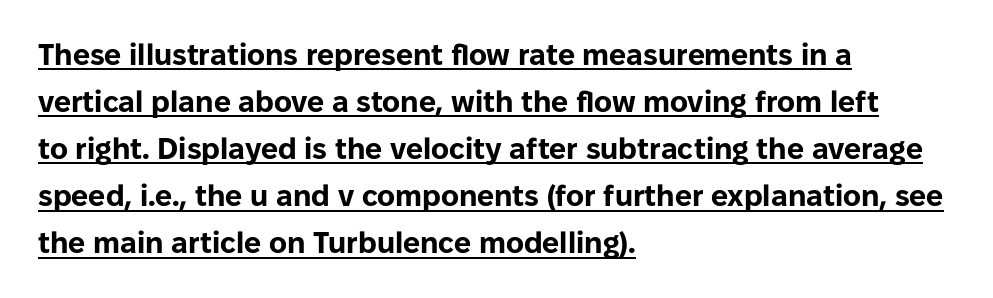
Q: Is the text bold? A: Yes.
Q: Is the text italic (slanted)? A: No, it is upright.
Q: Is the typeface a serif or a sans-serif typeface? A: Sans-serif.
Q: Is the text underlined? A: Yes.
Q: How is the paragraph aligned? A: Left-aligned.
Q: Is the spacing between letters normal or unusually wide? A: Normal.
Q: Is the spacing between lines tight, normal or loose? A: Normal.
Q: Width (condensed, normal, or wide)? A: Normal.
Q: Stroke contrast? A: Low.
Q: x-height? A: Medium.
Q: Monospaced? A: No.
